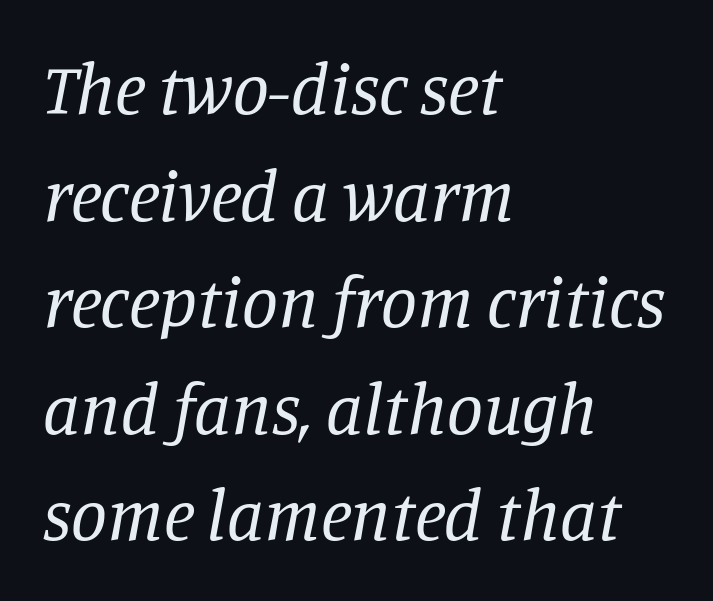
{"serif": "yes", "italic": "yes", "lean": "right", "slant_degrees": 11, "bold": "no", "weight": "regular", "width": "normal", "stroke_contrast": "low", "x_height": "large", "monospaced": "no", "underline": "no", "align": "left", "line_spacing": "normal", "line_spacing_ratio": 1.48, "letter_spacing": "normal", "letter_spacing_em": 0.0, "glyph_px": 72}
